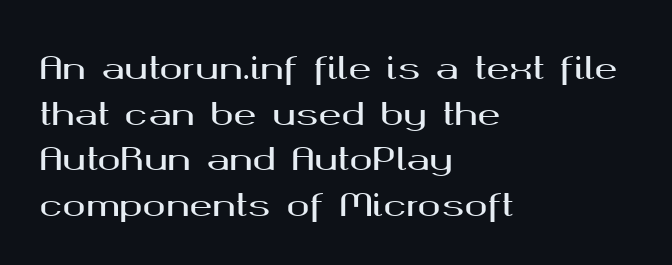
{"serif": "no", "italic": "no", "width": "wide", "stroke_contrast": "medium", "x_height": "medium", "monospaced": "no", "underline": "no", "align": "left", "line_spacing": "normal", "line_spacing_ratio": 1.47, "letter_spacing": "normal", "letter_spacing_em": 0.0, "glyph_px": 31}
